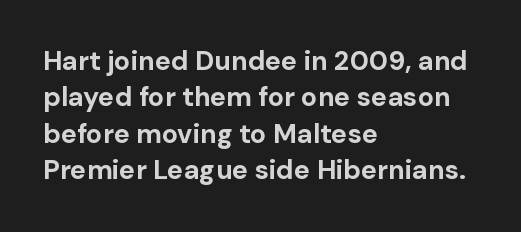
The lettering stays uniformly vertical, giving the passage a roman look. Letters rest on an invisible, unmarked baseline. This block has exactly the height ordinary leading produces. Spacing between characters is what you'd get straight out of the box. Notice how thick the strokes are: this is what a full bold looks like.
